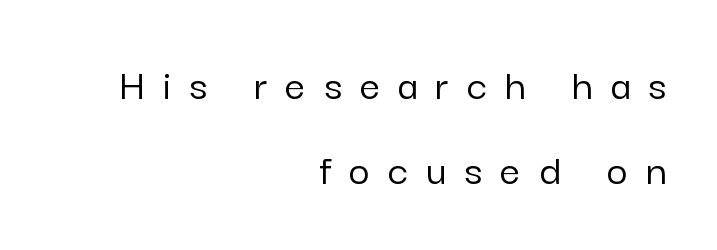
The axis of the letterforms is exactly vertical. In CSS terms this would be text-align: right. Note: no serifs on the glyphs. This rendering widens character spacing well past its baseline value. The face used here is proportionally spaced, like ordinary book or web type. Clear beneath every line of the passage.
